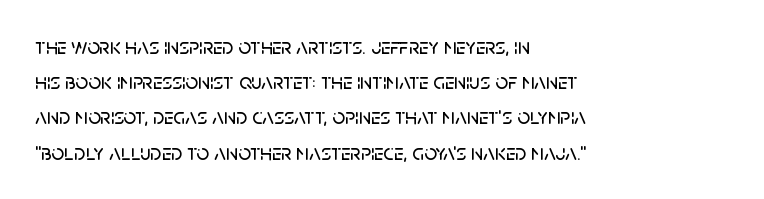
The image shows 22 px text type, upright; set left-aligned, normal line spacing (1.6x), normal letter spacing, not underlined.
